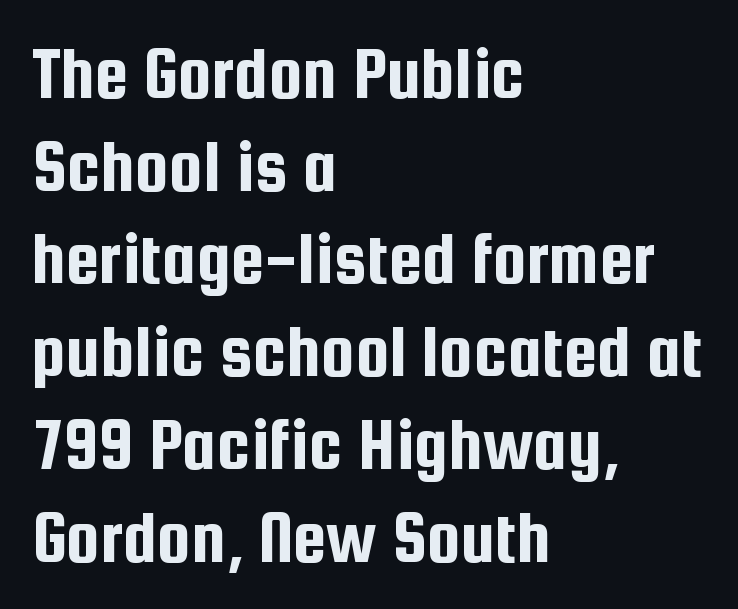
Unlike italic type, these characters show no tilt at all. Beneath every word, the page is bare. Character widths vary here, with narrow letters taking less room than wide ones. The letters carry no serifs — their stems end cleanly without finishing strokes.
